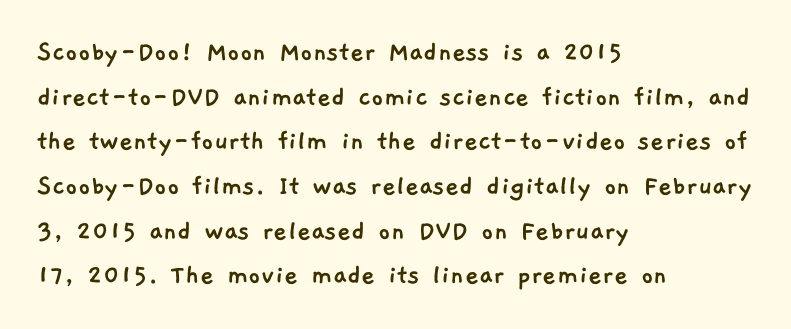
The image shows 30 px sans-serif type; set left-aligned, normal line spacing (1.49x), normal letter spacing, not underlined; low stroke contrast and a medium x-height.
